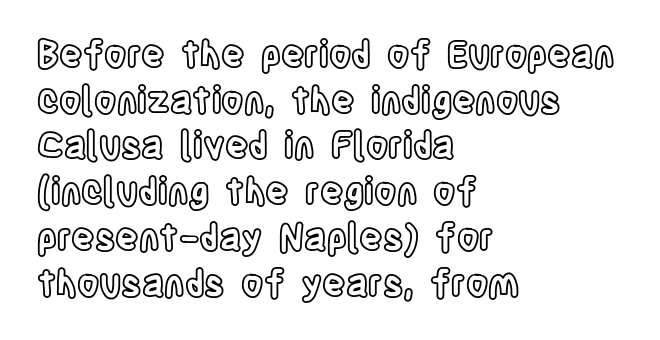
The space directly below the letters is spotless. Notice how the passage keeps a crisp vertical edge on the left only. These lines were composed using upright roman letters. Interline gaps are of average width in this sample. Spacing between characters is what you'd get straight out of the box. These lines are rendered in a variable-pitch font.
